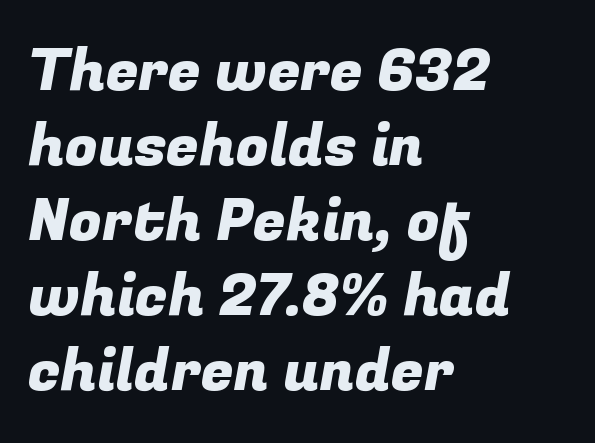
The image shows 59 px sans-serif type; set left-aligned, normal line spacing (1.27x), normal letter spacing, not underlined; low stroke contrast and a medium x-height.
